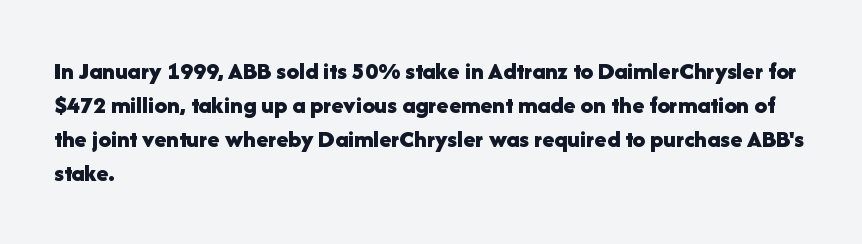
Q: Is the text bold? A: Yes.
Q: Is the text italic (slanted)? A: No, it is upright.
Q: Is the text underlined? A: No.
Q: How is the paragraph aligned? A: Left-aligned.
Q: Is the spacing between letters normal or unusually wide? A: Normal.
Q: Is the spacing between lines tight, normal or loose? A: Normal.
